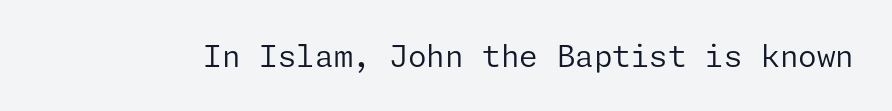
Check under the words: just untouched page. To sum up the face: it is a sans, with no serifs. Weight: regular or lighter. Does extra space separate the letters? No, they use regular spacing.
